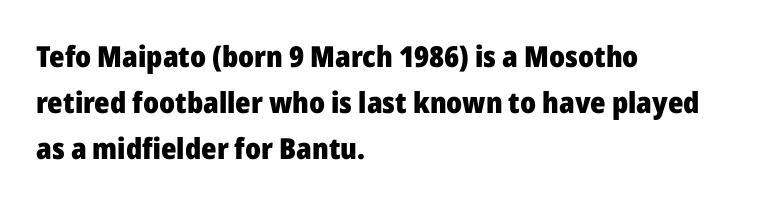
{"serif": "no", "italic": "no", "bold": "yes", "weight": "heavy", "width": "normal", "stroke_contrast": "low", "x_height": "medium", "monospaced": "no", "underline": "no", "align": "left", "line_spacing": "normal", "line_spacing_ratio": 1.59, "letter_spacing": "normal", "letter_spacing_em": 0.0, "glyph_px": 29}
